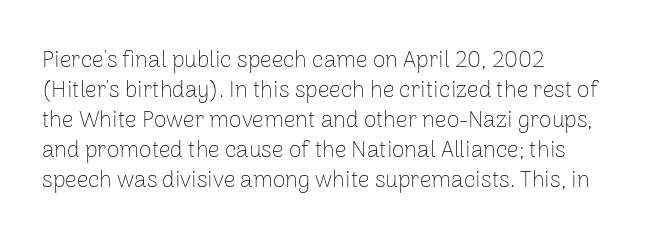
The lines are quadded left. The font sits on the lighter half of the weight spectrum, regular included. Tracking here is standard; glyphs follow each other at the usual distance. Italic? Not at all — the glyphs are vertical. Rule under the text: the space is simply empty.
